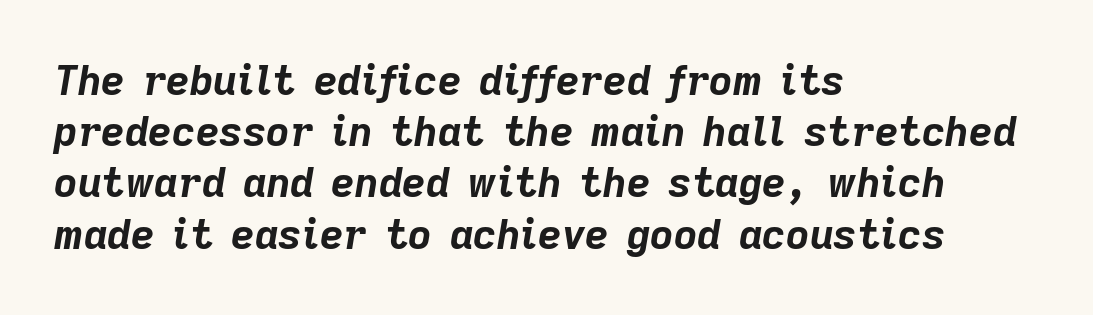
{"italic": "yes", "lean": "right", "slant_degrees": 9, "bold": "yes", "weight": "bold", "width": "normal", "stroke_contrast": "low", "x_height": "medium", "monospaced": "no", "underline": "no", "align": "left", "line_spacing": "normal", "line_spacing_ratio": 1.25, "letter_spacing": "normal", "letter_spacing_em": 0.0, "glyph_px": 41}
